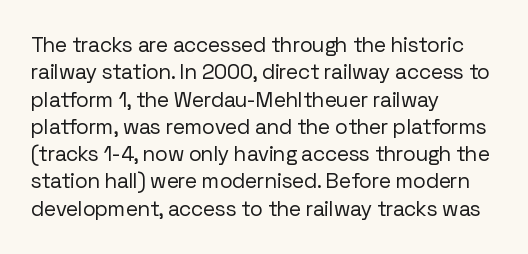
Reading down the block, your eye returns to a fixed left position each line. The weight tops out at a normal text grade. Interline gaps are of average width in this sample. The letters sit at their default tracking, neither squeezed nor spread.
